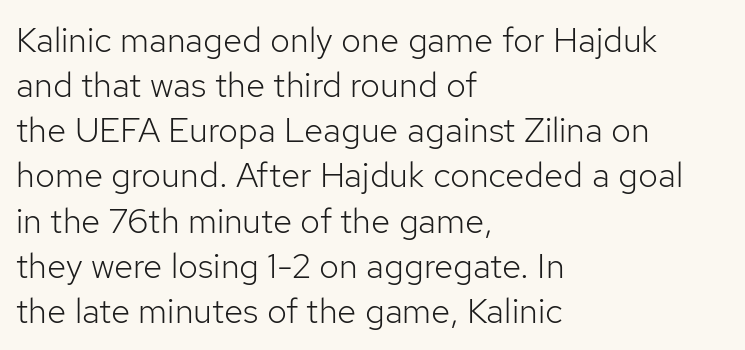
Q: Is the text bold? A: No.
Q: Is the text italic (slanted)? A: No, it is upright.
Q: Is the typeface a serif or a sans-serif typeface? A: Sans-serif.
Q: Is the text underlined? A: No.
Q: How is the paragraph aligned? A: Left-aligned.
Q: Is the spacing between letters normal or unusually wide? A: Normal.
Q: Is the spacing between lines tight, normal or loose? A: Normal.
Q: Width (condensed, normal, or wide)? A: Normal.
Q: Stroke contrast? A: Low.
Q: x-height? A: Medium.
Q: Monospaced? A: No.
